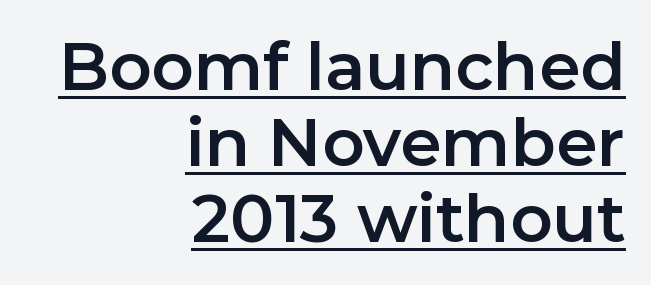
The image shows 66 px sans-serif type, upright; set right-aligned, tight line spacing (1.15x), normal letter spacing, underlined; low stroke contrast and a medium x-height.
